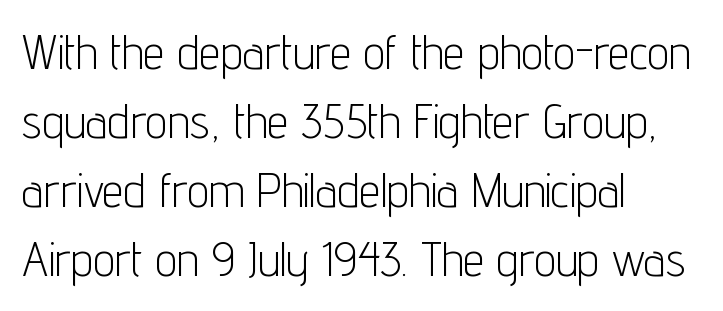
I'd call this a sans setting — the letters go barefoot. If you drew a line through each stem, it would be perfectly vertical. Stroke mass is kept to a normal reading level or below. These lines are set flush left with a ragged right edge. The specimen omits any rule beneath the text block's lines. Caption: standard tracking, unaltered.
